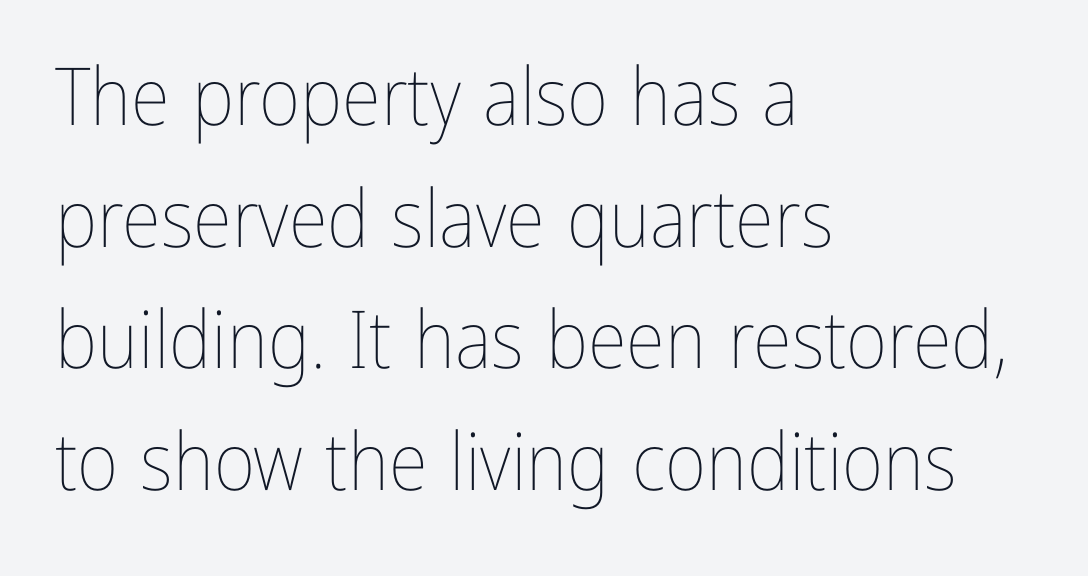
{"italic": "no", "bold": "no", "weight": "thin", "width": "condensed", "stroke_contrast": "low", "x_height": "medium", "monospaced": "no", "underline": "no", "align": "left", "line_spacing": "normal", "line_spacing_ratio": 1.52, "letter_spacing": "normal", "letter_spacing_em": 0.0, "glyph_px": 80}
